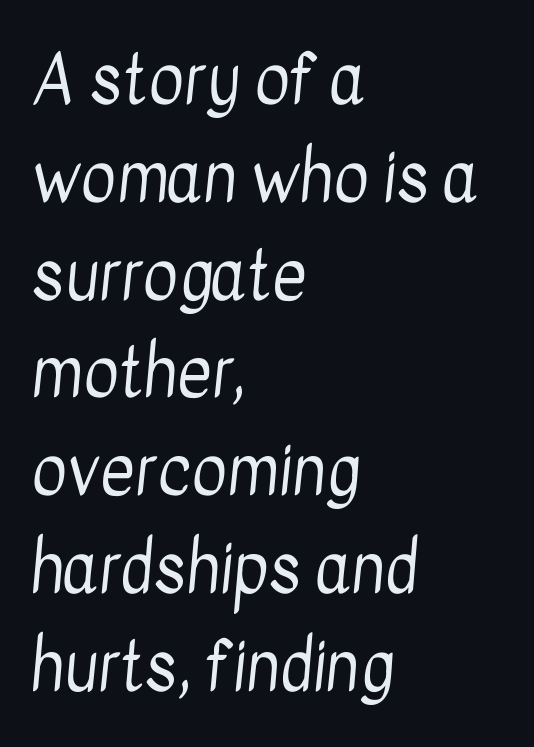
The image shows 67 px regular-weight, condensed sans-serif type; set left-aligned, normal line spacing (1.46x), normal letter spacing, not underlined; low stroke contrast and a medium x-height.
